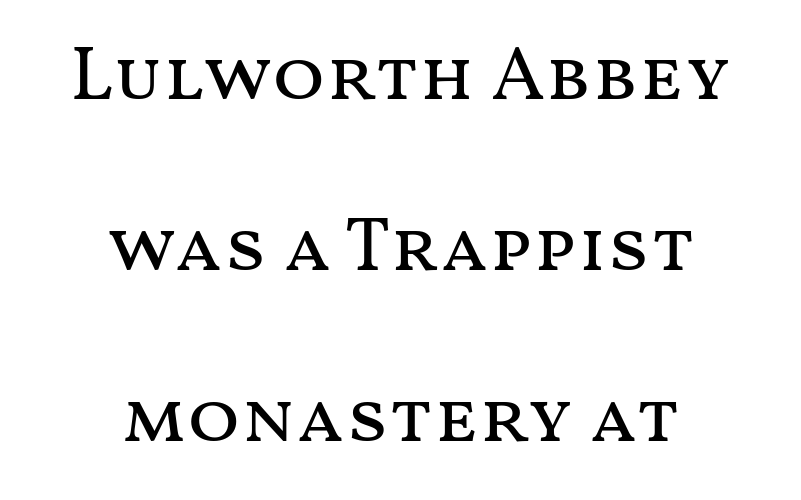
The image shows 77 px regular-weight, wide type, upright; set centered, loose line spacing (2.22x), normal letter spacing, not underlined; medium stroke contrast and a medium x-height.
